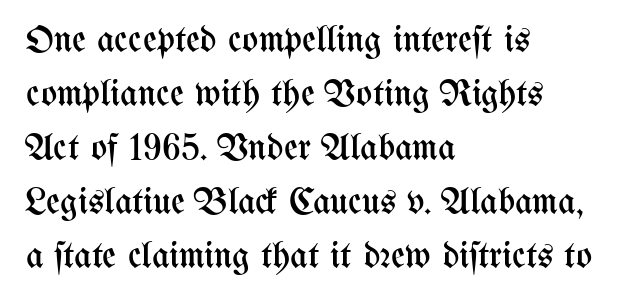
Unbolded letterforms with no extra heft. This rendering features lettering with no underline. Notice how the passage keeps a crisp vertical edge on the left only. Notice how the stems are strictly vertical — no italics here. Does extra space separate the letters? No, they use regular spacing. The passage shown is typed in a proportional face where columns would drift.
